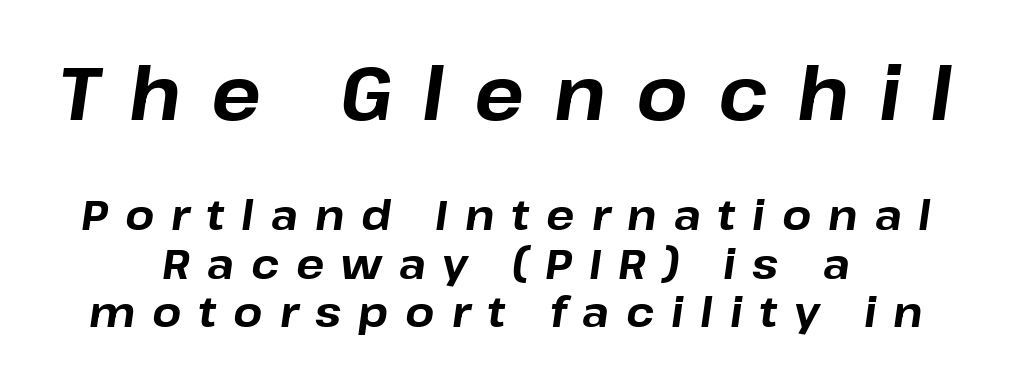
{"italic": "yes", "lean": "right", "slant_degrees": 8, "bold": "yes", "weight": "bold", "width": "normal", "stroke_contrast": "low", "x_height": "medium", "monospaced": "no", "underline": "no", "align": "center", "line_spacing_ratio": 1.16, "letter_spacing": "wide", "letter_spacing_em": 0.4, "larger_block": "first", "size_ratio": 1.76, "glyph_px": 74}
